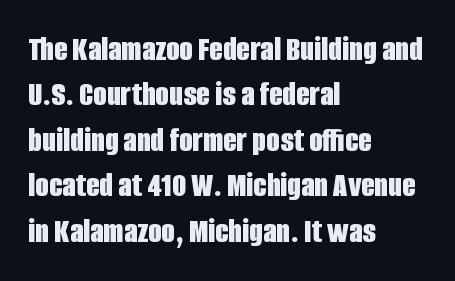
{"serif": "no", "italic": "no", "bold": "yes", "weight": "bold", "width": "condensed", "stroke_contrast": "low", "x_height": "large", "monospaced": "no", "underline": "no", "align": "left", "line_spacing": "normal", "line_spacing_ratio": 1.3, "letter_spacing": "normal", "letter_spacing_em": 0.0, "glyph_px": 35}
